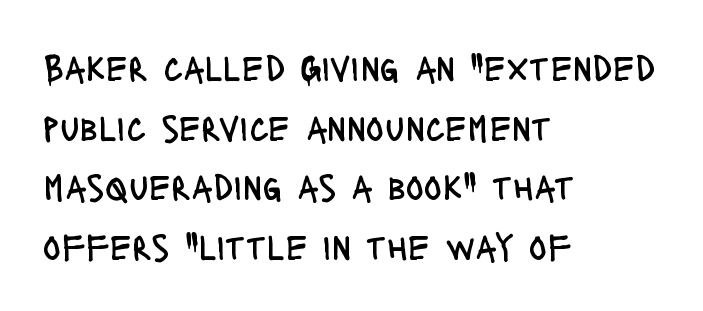
{"serif": "no", "italic": "no", "bold": "no", "weight": "regular", "width": "condensed", "stroke_contrast": "low", "x_height": "large", "monospaced": "no", "underline": "no", "align": "left", "line_spacing": "normal", "line_spacing_ratio": 1.57, "letter_spacing": "normal", "letter_spacing_em": 0.0, "glyph_px": 38}
